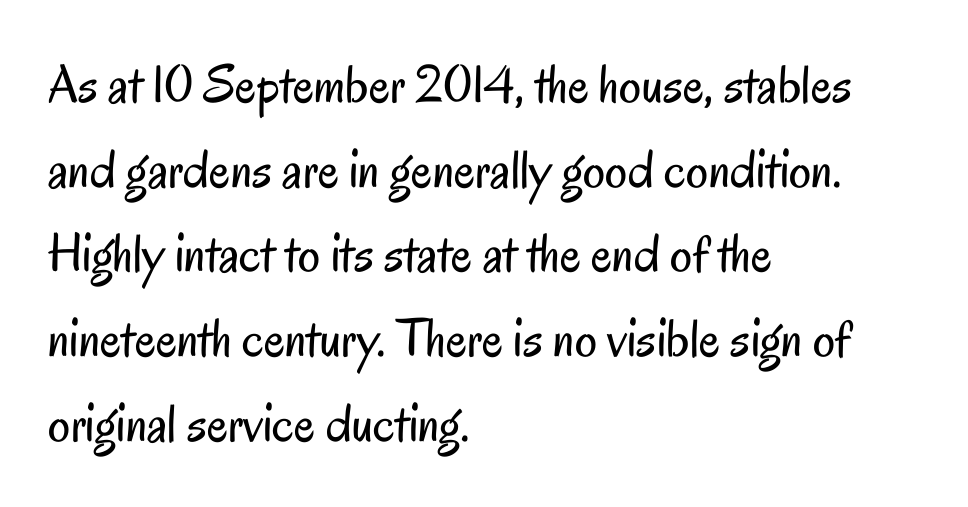
Q: Is the text bold? A: No.
Q: Is the text italic (slanted)? A: No, it is upright.
Q: Is the typeface a serif or a sans-serif typeface? A: Sans-serif.
Q: Is the text underlined? A: No.
Q: How is the paragraph aligned? A: Left-aligned.
Q: Is the spacing between letters normal or unusually wide? A: Normal.
Q: Is the spacing between lines tight, normal or loose? A: Normal.
Q: Width (condensed, normal, or wide)? A: Condensed.
Q: Stroke contrast? A: Low.
Q: x-height? A: Small.
Q: Monospaced? A: No.
